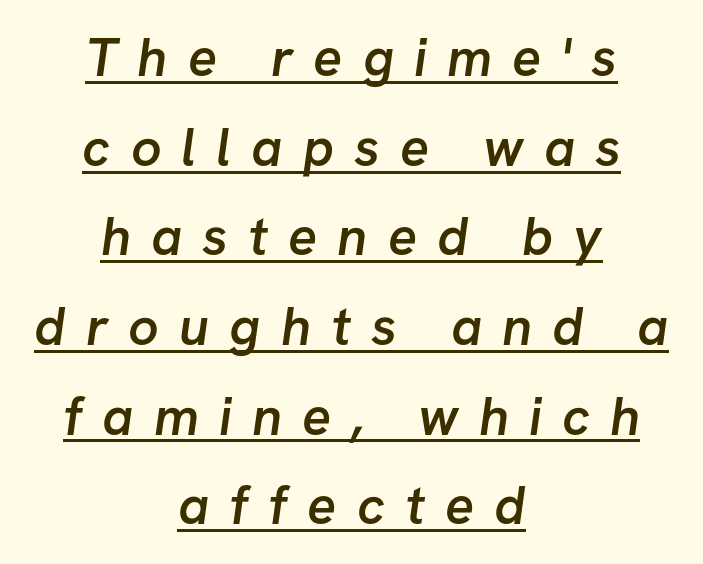
The setting favours the middle, as headings and verse often do. Summary of weight: moderately heavy, a semibold. Examine the stroke ends and you'll find no serifs. A typographer would call this underscored text. Varying glyph widths throughout — classic text-font behaviour.
